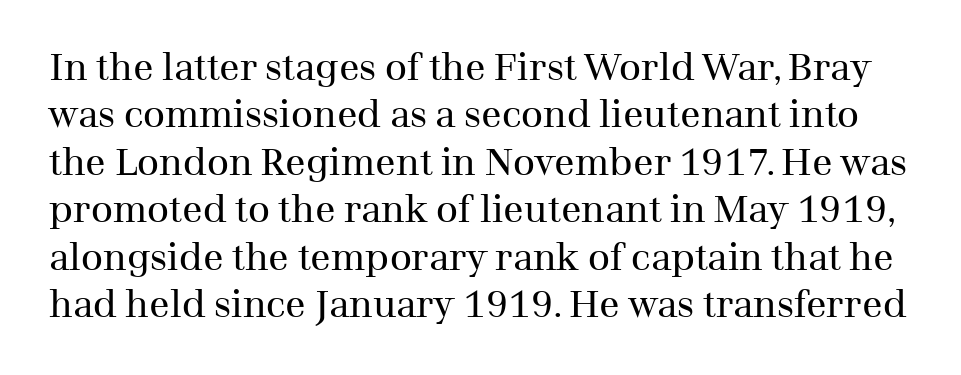
Bare-footed words on every line. The letters advance in unequal steps, a hallmark of proportional type. In terms of posture, this sample is upright. The tracking reads as untouched default to a designer's eye. These lines sit exactly where default settings would place them. Serifs: yes, visible at the terminals of the letterforms.
